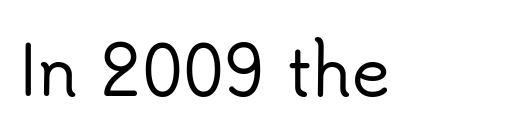
The image shows 66 px sans-serif type, upright; set normal letter spacing, not underlined; low stroke contrast and a small x-height.
